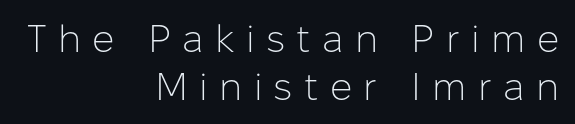
The image shows 39 px light sans-serif type, upright; set right-aligned, line spacing 1.23x, unusually wide letter spacing (+0.29 em), not underlined; low stroke contrast and a medium x-height.
